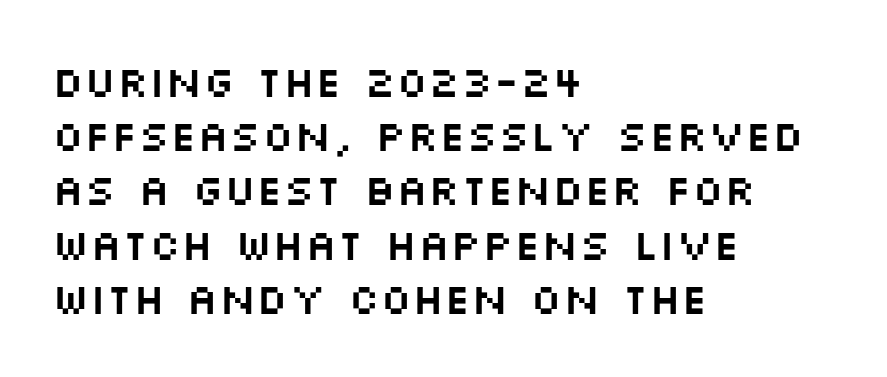
Q: Is the text italic (slanted)? A: No, it is upright.
Q: Is the typeface a serif or a sans-serif typeface? A: Sans-serif.
Q: Is the text underlined? A: No.
Q: How is the paragraph aligned? A: Left-aligned.
Q: Is the spacing between letters normal or unusually wide? A: Normal.
Q: Is the spacing between lines tight, normal or loose? A: Normal.
Q: Width (condensed, normal, or wide)? A: Wide.
Q: Stroke contrast? A: Medium.
Q: x-height? A: Large.
Q: Monospaced? A: No.
